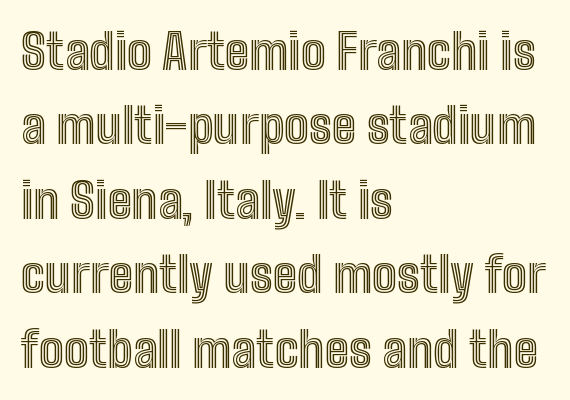
{"italic": "no", "width": "condensed", "x_height": "medium", "monospaced": "no", "underline": "no", "align": "left", "line_spacing": "normal", "line_spacing_ratio": 1.52, "letter_spacing": "normal", "letter_spacing_em": 0.0, "glyph_px": 49}
